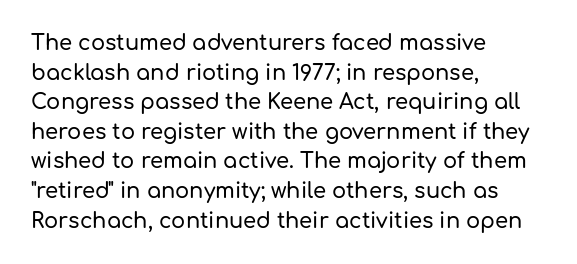
The image shows 21 px text type, upright; set left-aligned, normal line spacing (1.41x), normal letter spacing, not underlined.
